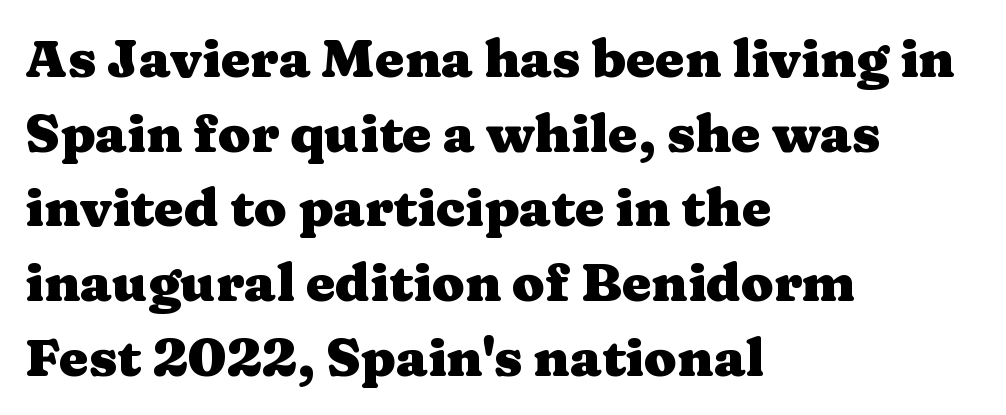
The image shows 53 px heavy, wide serif type, upright; set left-aligned, normal line spacing (1.41x), normal letter spacing, not underlined; medium stroke contrast and a medium x-height.
